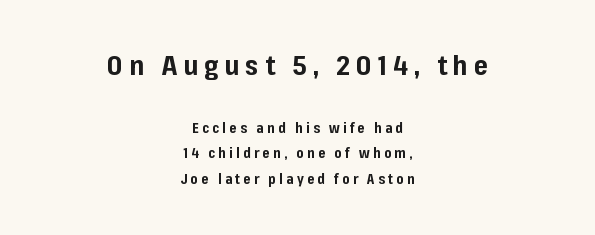
{"italic": "no", "bold": "yes", "underline": "no", "align": "center", "line_spacing_ratio": 1.85, "letter_spacing": "wide", "letter_spacing_em": 0.23, "larger_block": "first", "size_ratio": 1.93, "glyph_px": 27}
